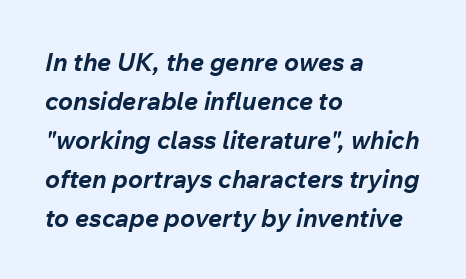
Characters are canted at an angle relative to the baseline's perpendicular. Bare-footed words on every line. Layout note: lines flush left. The space between consecutive lines is moderate. Nothing unusual about the tracking: characters are spaced as the font intends.
